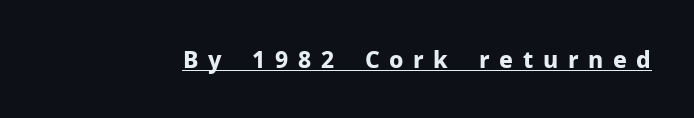
The image shows 23 px bold type, upright; set unusually wide letter spacing (+0.42 em), underlined.
